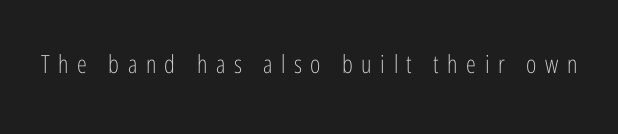
The image shows 25 px text type, upright; set unusually wide letter spacing (+0.34 em), not underlined.
